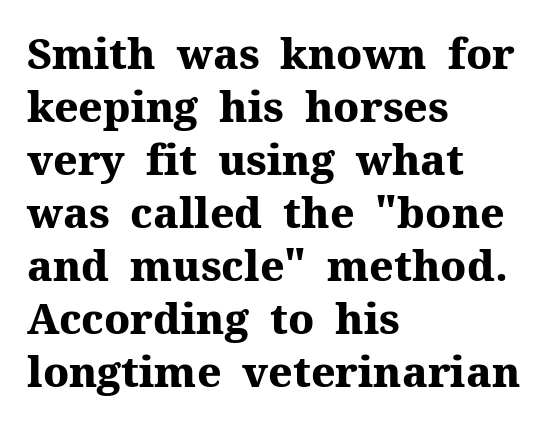
Q: Is the text bold? A: Yes.
Q: Is the text italic (slanted)? A: No, it is upright.
Q: Is the typeface a serif or a sans-serif typeface? A: Serif.
Q: Is the text underlined? A: No.
Q: How is the paragraph aligned? A: Left-aligned.
Q: Is the spacing between letters normal or unusually wide? A: Normal.
Q: Is the spacing between lines tight, normal or loose? A: Normal.
Q: Width (condensed, normal, or wide)? A: Normal.
Q: Stroke contrast? A: Medium.
Q: x-height? A: Medium.
Q: Monospaced? A: No.
